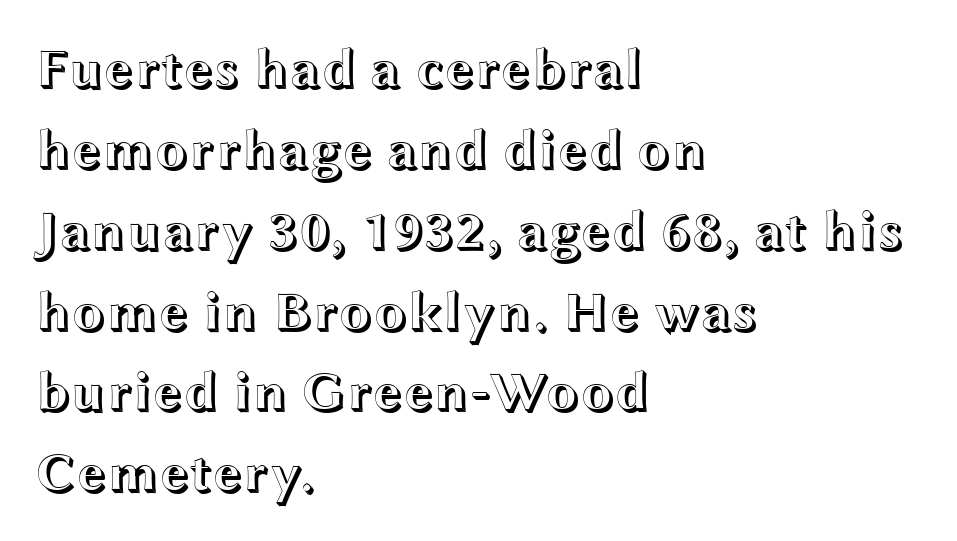
{"italic": "no", "width": "wide", "x_height": "medium", "monospaced": "no", "underline": "no", "align": "left", "line_spacing": "normal", "line_spacing_ratio": 1.47, "letter_spacing": "normal", "letter_spacing_em": 0.0, "glyph_px": 55}
